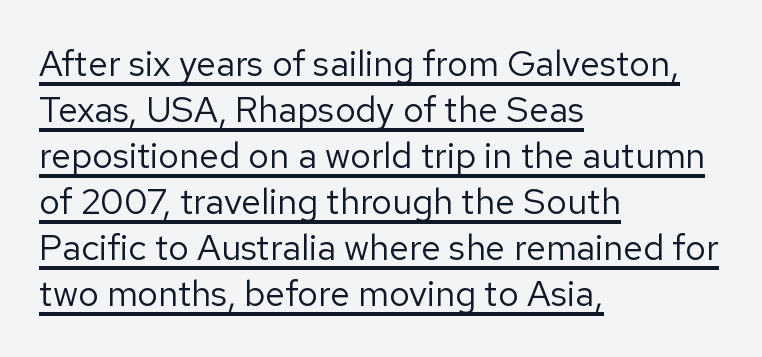
The typeface chosen for these lines omits serifs. Compared with typical body copy, the letter spacing here is the same. The sample's only ornament is a line tracing under the words. The typesetting does not lean heavy: it is not bold. These lines are rendered in a variable-pitch font. Each new line begins a customary step beneath the previous one.
